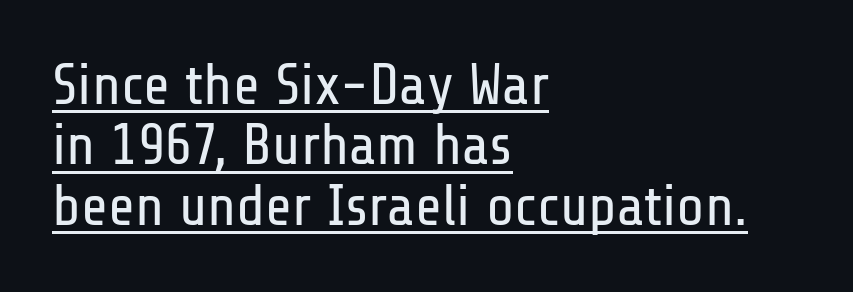
You can see a thin bar hugging the bottom of the glyphs. On a weight scale, this lands at 450 or below. Tall strokes in this sample are plumb rather than angled. The passage shown has conventional tracking throughout. To sum up the face: it is a sans, with no serifs. Closely set lines give the paragraph a compact silhouette.
